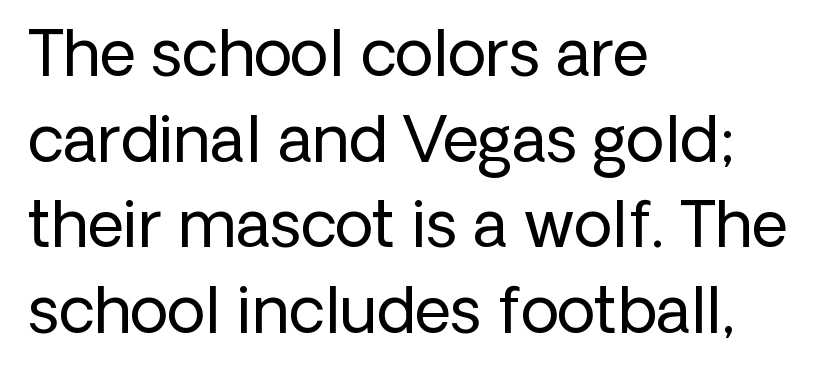
The image shows 63 px regular-weight sans-serif type, upright; set left-aligned, normal line spacing (1.36x), normal letter spacing, not underlined; low stroke contrast and a medium x-height.
